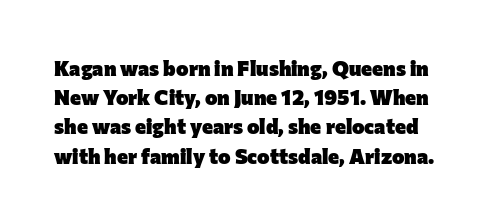
The image shows 21 px bold type, upright; set normal line spacing (1.39x), normal letter spacing, not underlined.
